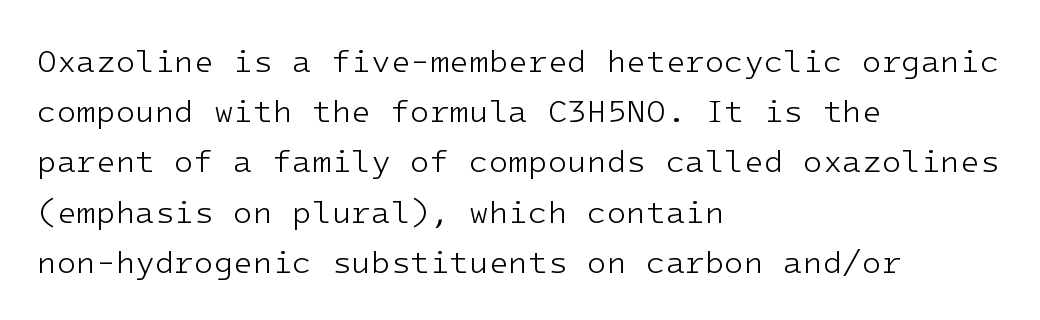
Q: Is the text bold? A: No.
Q: Is the text italic (slanted)? A: No, it is upright.
Q: Is the typeface a serif or a sans-serif typeface? A: Sans-serif.
Q: Is the text underlined? A: No.
Q: How is the paragraph aligned? A: Left-aligned.
Q: Is the spacing between letters normal or unusually wide? A: Normal.
Q: Is the spacing between lines tight, normal or loose? A: Normal.
Q: Width (condensed, normal, or wide)? A: Normal.
Q: Stroke contrast? A: Low.
Q: x-height? A: Medium.
Q: Monospaced? A: Yes.
